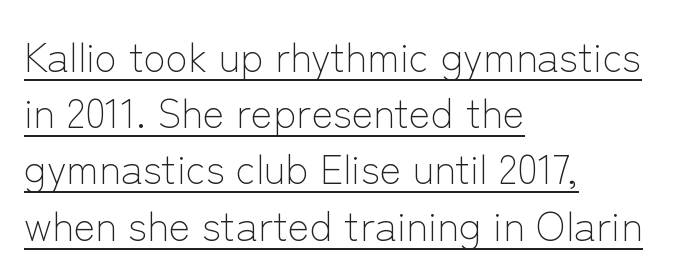
The image shows 41 px light sans-serif type, upright; set left-aligned, normal line spacing (1.37x), normal letter spacing, underlined; low stroke contrast and a medium x-height.
